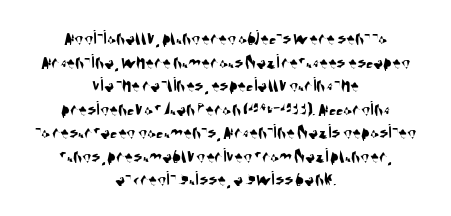
{"underline": "no", "align": "center", "line_spacing": "tight", "line_spacing_ratio": 1.12, "letter_spacing": "normal", "letter_spacing_em": 0.0, "glyph_px": 21}
